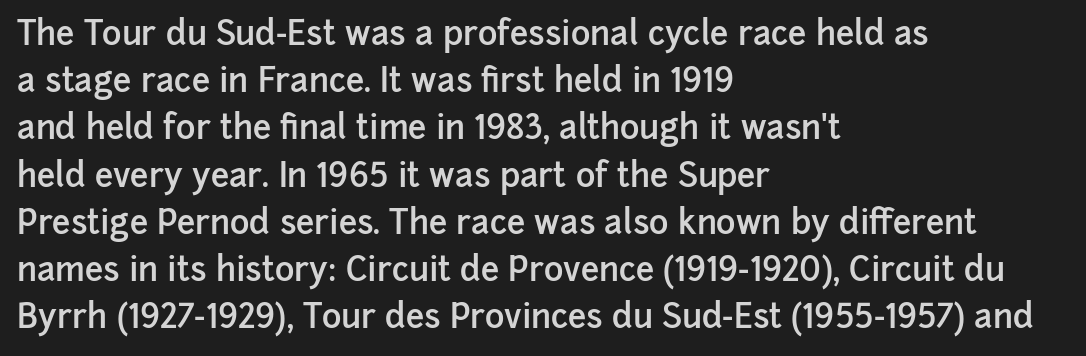
Letter spacing: default. This block has exactly the height ordinary leading produces. Quick note: underline off. Teacher's note: observe the even left margin — that is flush-left alignment.
